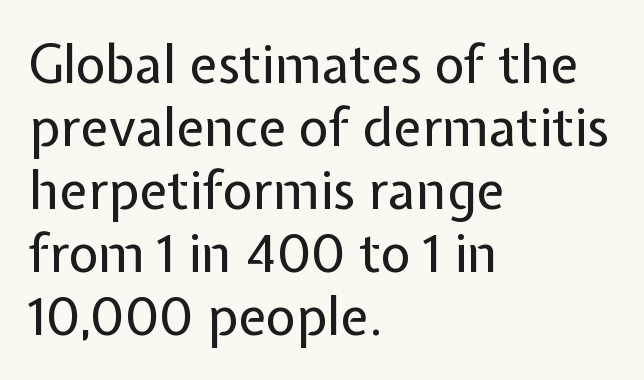
The image shows 52 px regular-weight sans-serif type, upright; set left-aligned, line spacing 1.21x, normal letter spacing, not underlined; low stroke contrast and a medium x-height.
